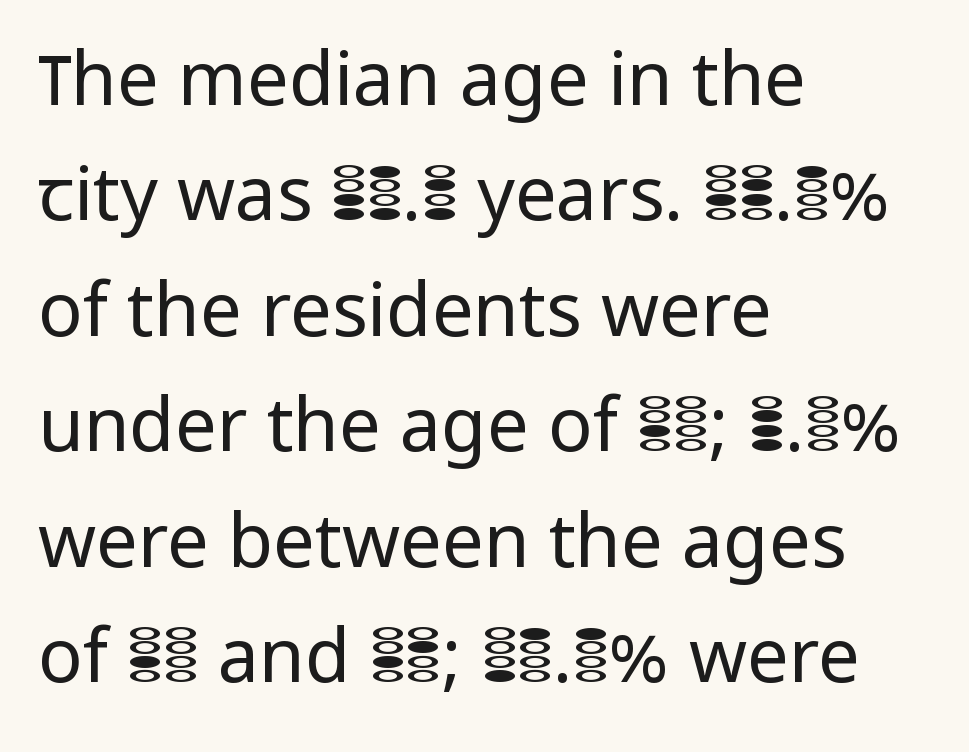
Casual observation: everything's shoved over to the left. The font's upright variant was chosen for this text. A typesetter would call this proportional, since set widths differ per character. Anything drawn beneath the words? Only blank space. The face used here is rendered with its standard letterfit. In terms of leading, this rendering sits right in the middle.
